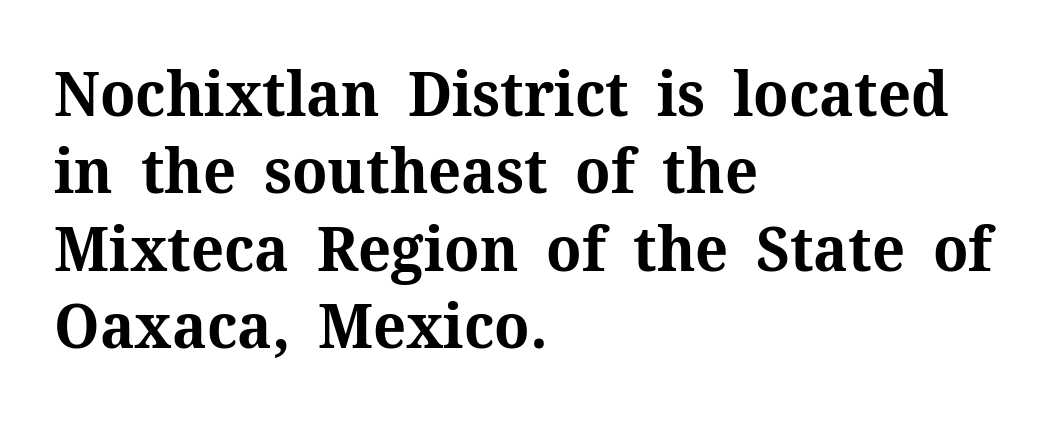
Whoever set this chose a conventional vertical rhythm. Descenders are the only things crossing below the line. In terms of weight, the rendering is a true, heavy bold. Letterform terminals end in serifs throughout the passage.
